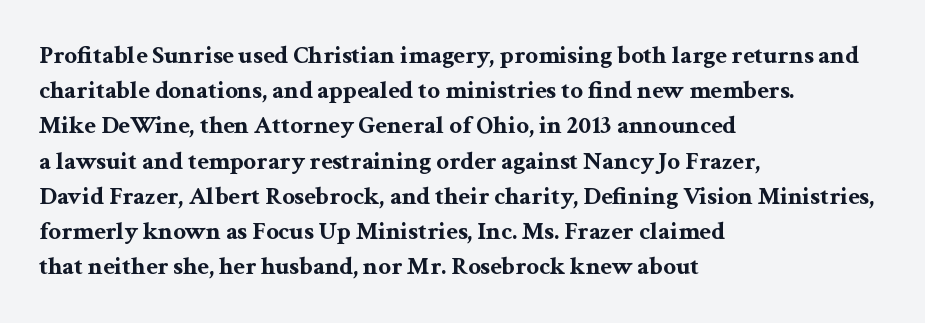
Q: Is the text bold? A: Yes.
Q: Is the text italic (slanted)? A: No, it is upright.
Q: Is the text underlined? A: No.
Q: How is the paragraph aligned? A: Left-aligned.
Q: Is the spacing between letters normal or unusually wide? A: Normal.
Q: Is the spacing between lines tight, normal or loose? A: Normal.
